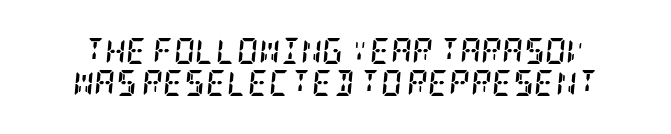
Q: Is the text bold? A: Yes.
Q: Is the text italic (slanted)? A: Yes, it leans right by about 5 degrees.
Q: Is the text underlined? A: No.
Q: Is the spacing between letters normal or unusually wide? A: Normal.
